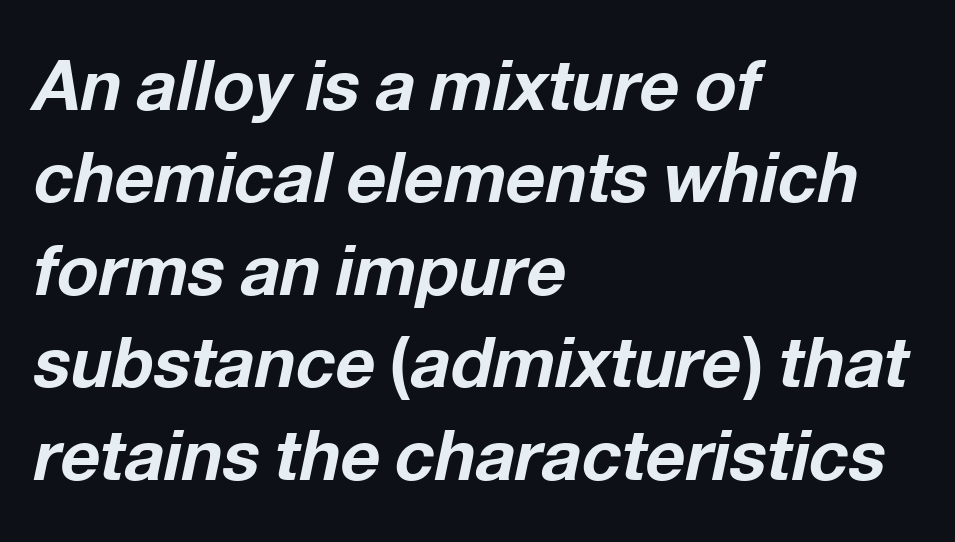
The image shows 69 px bold type, italic (leaning right); set left-aligned, normal line spacing (1.34x), normal letter spacing, not underlined; low stroke contrast and a medium x-height.
